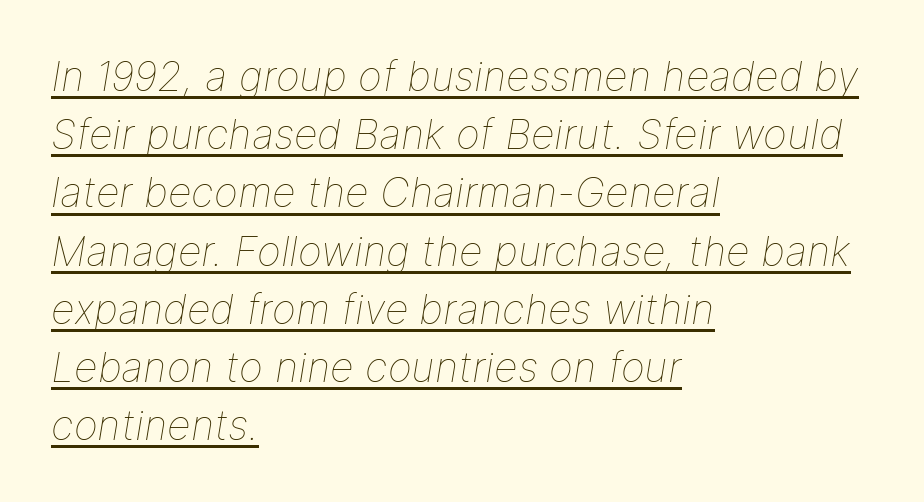
The image shows 41 px thin type, italic (leaning right); set left-aligned, normal line spacing (1.42x), normal letter spacing, underlined; low stroke contrast and a medium x-height.
